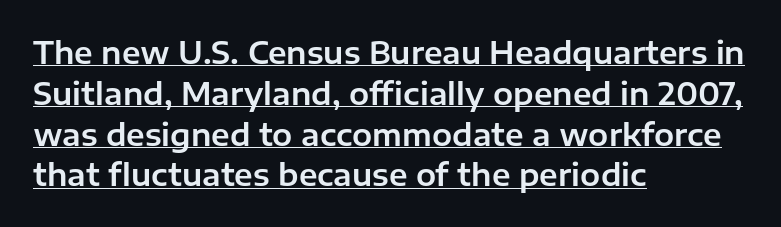
{"serif": "no", "italic": "no", "width": "normal", "stroke_contrast": "low", "x_height": "medium", "monospaced": "no", "underline": "yes", "align": "left", "line_spacing": "normal", "line_spacing_ratio": 1.36, "letter_spacing": "normal", "letter_spacing_em": 0.0, "glyph_px": 30}
